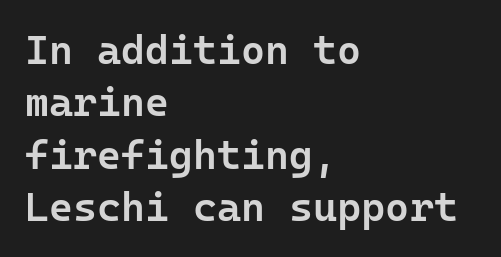
{"serif": "no", "italic": "no", "bold": "semi", "weight": "semibold", "width": "normal", "stroke_contrast": "low", "x_height": "medium", "underline": "no", "align": "left", "line_spacing": "normal", "line_spacing_ratio": 1.28, "letter_spacing": "normal", "letter_spacing_em": 0.0, "glyph_px": 41}
